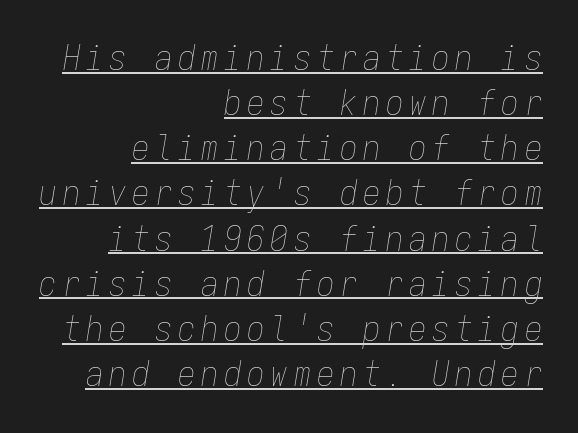
The image shows 35 px thin, condensed type, italic (leaning right), monospaced; set right-aligned, normal line spacing (1.29x), underlined; low stroke contrast and a medium x-height.
